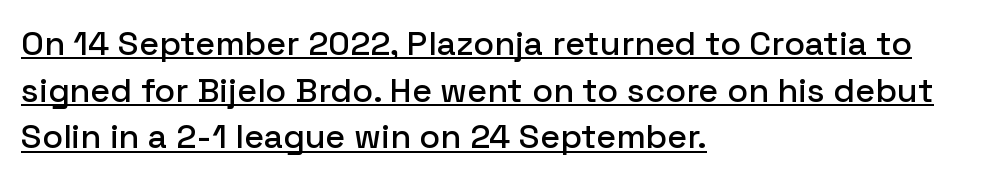
The image shows 34 px sans-serif type, upright; set left-aligned, normal line spacing (1.37x), normal letter spacing, underlined; low stroke contrast and a medium x-height.
